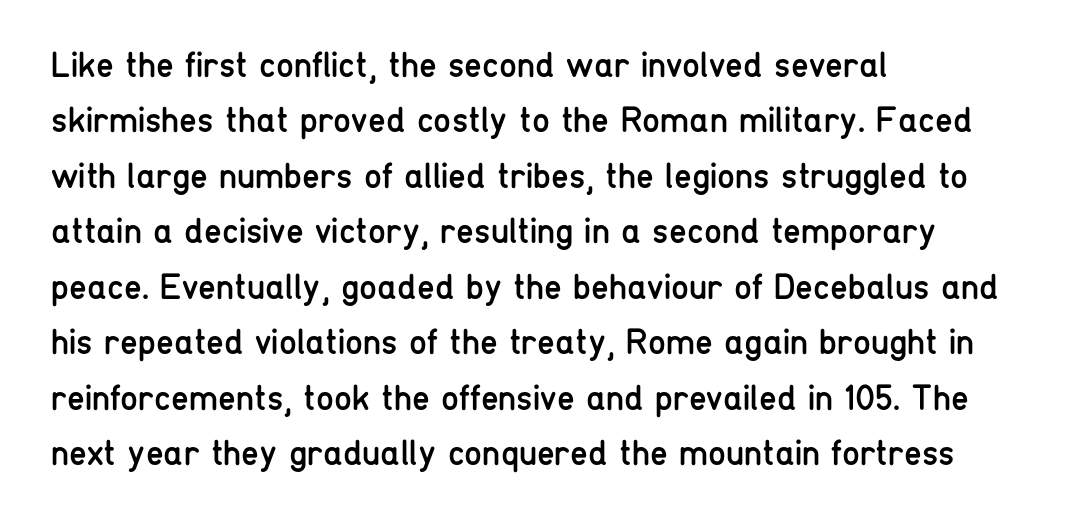
The image shows 36 px regular-weight, condensed sans-serif type, upright; set left-aligned, normal line spacing (1.54x), normal letter spacing, not underlined; low stroke contrast and a medium x-height.
